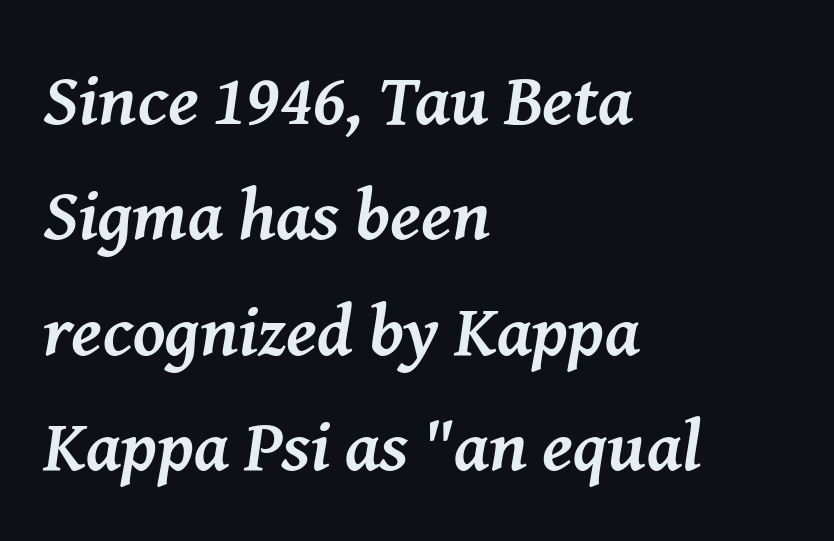
Q: Is the text bold? A: Yes.
Q: Is the text italic (slanted)? A: Yes, it leans right by about 8 degrees.
Q: Is the typeface a serif or a sans-serif typeface? A: Serif.
Q: Is the text underlined? A: No.
Q: How is the paragraph aligned? A: Left-aligned.
Q: Is the spacing between letters normal or unusually wide? A: Normal.
Q: Is the spacing between lines tight, normal or loose? A: Normal.
Q: Width (condensed, normal, or wide)? A: Normal.
Q: Stroke contrast? A: Medium.
Q: x-height? A: Medium.
Q: Monospaced? A: No.
